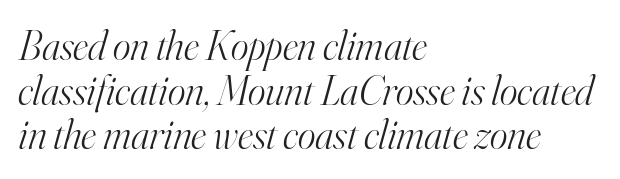
The image shows 42 px light serif type, italic (leaning right); set left-aligned, tight line spacing (1.06x), normal letter spacing, not underlined; high stroke contrast and a small x-height.
